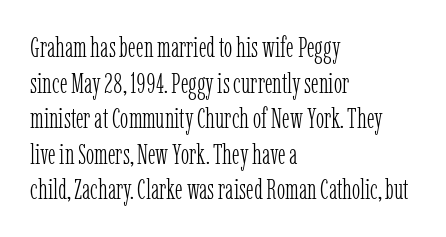
{"serif": "yes", "italic": "no", "bold": "no", "weight": "light", "width": "condensed", "stroke_contrast": "low", "x_height": "medium", "monospaced": "no", "underline": "no", "align": "left", "line_spacing": "normal", "line_spacing_ratio": 1.27, "letter_spacing": "normal", "letter_spacing_em": 0.0, "glyph_px": 28}
